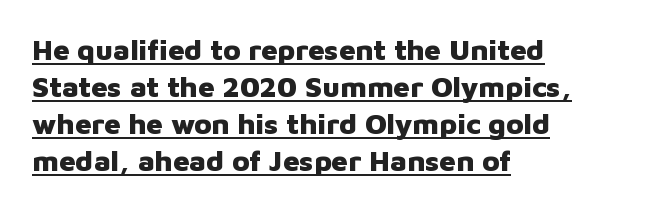
The image shows 29 px heavy sans-serif type, upright; set left-aligned, normal line spacing (1.28x), normal letter spacing, underlined; low stroke contrast and a medium x-height.
